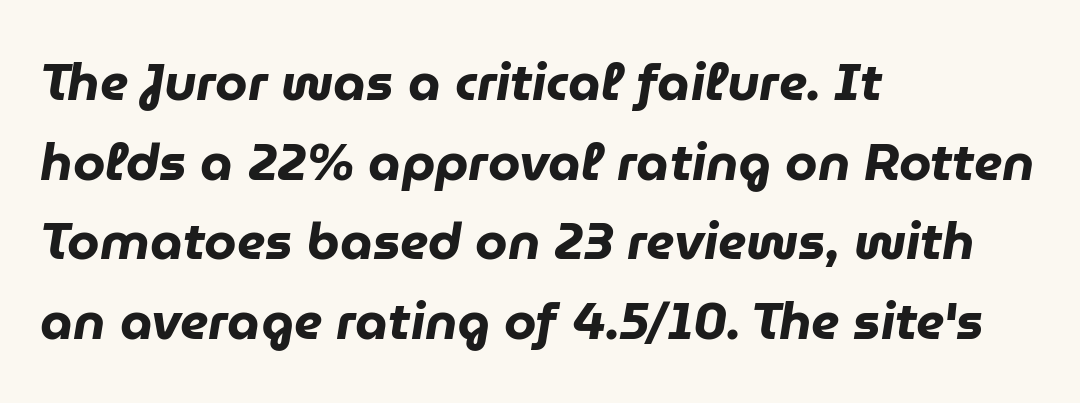
Q: Is the text bold? A: Yes.
Q: Is the text italic (slanted)? A: Yes, it leans right by about 9 degrees.
Q: Is the text underlined? A: No.
Q: How is the paragraph aligned? A: Left-aligned.
Q: Is the spacing between letters normal or unusually wide? A: Normal.
Q: Is the spacing between lines tight, normal or loose? A: Normal.
Q: Width (condensed, normal, or wide)? A: Normal.
Q: Stroke contrast? A: Low.
Q: x-height? A: Medium.
Q: Monospaced? A: No.
